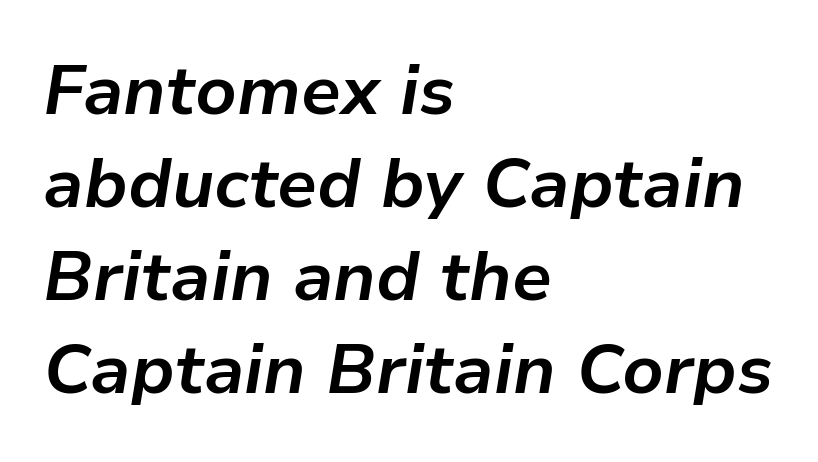
Here the glyphs are tracked normally, forming tight word shapes. Do the characters align in a grid? No, the font is proportional. Heft: maximum for text — a bold. The ragged edge is on the right, which tells us the setting is flush left. Evenly set lines give the paragraph a standard silhouette.
